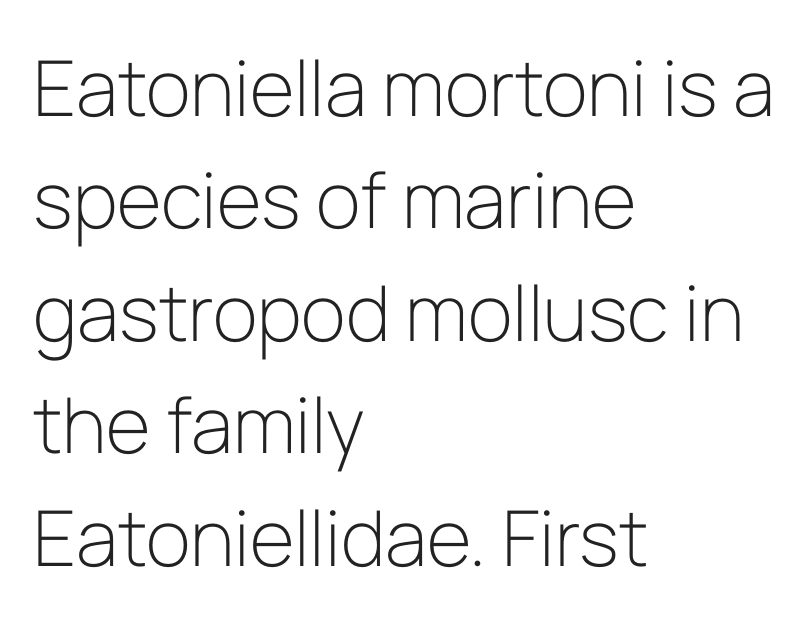
The image shows 77 px light sans-serif type, upright; set left-aligned, normal line spacing (1.46x), normal letter spacing, not underlined; low stroke contrast and a medium x-height.
